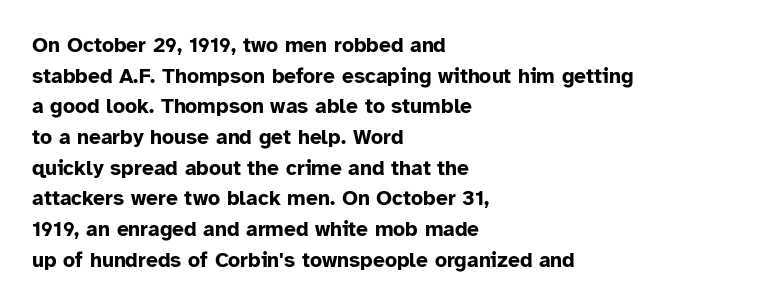
Q: Is the text bold? A: Yes.
Q: Is the text italic (slanted)? A: No, it is upright.
Q: Is the text underlined? A: No.
Q: How is the paragraph aligned? A: Left-aligned.
Q: Is the spacing between letters normal or unusually wide? A: Normal.
Q: Is the spacing between lines tight, normal or loose? A: Normal.
